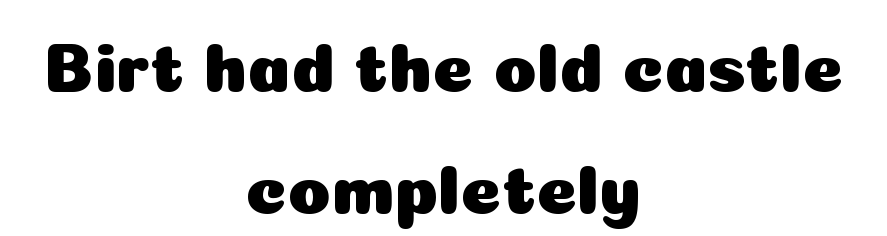
Q: Is the text italic (slanted)? A: No, it is upright.
Q: Is the typeface a serif or a sans-serif typeface? A: Sans-serif.
Q: Is the text underlined? A: No.
Q: How is the paragraph aligned? A: Centered.
Q: Is the spacing between letters normal or unusually wide? A: Normal.
Q: Width (condensed, normal, or wide)? A: Normal.
Q: Stroke contrast? A: Low.
Q: x-height? A: Medium.
Q: Monospaced? A: No.
